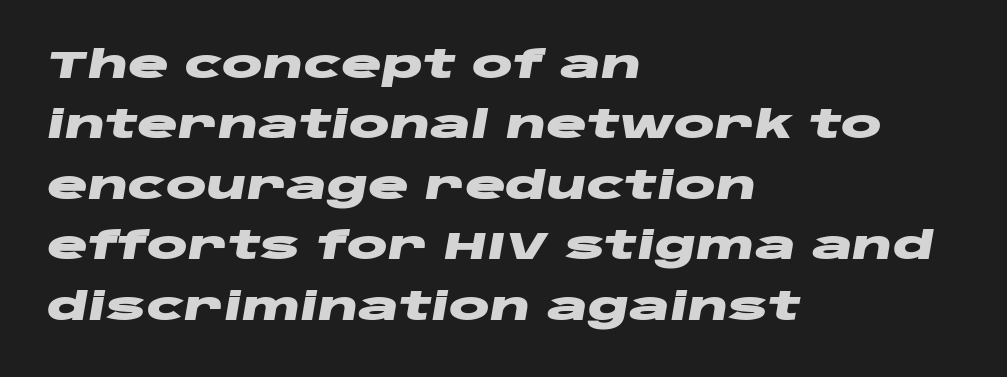
{"italic": "yes", "lean": "right", "slant_degrees": 10, "bold": "yes", "weight": "heavy", "width": "wide", "stroke_contrast": "low", "x_height": "large", "monospaced": "no", "underline": "no", "align": "left", "line_spacing": "normal", "line_spacing_ratio": 1.59, "letter_spacing": "normal", "letter_spacing_em": 0.0, "glyph_px": 38}
